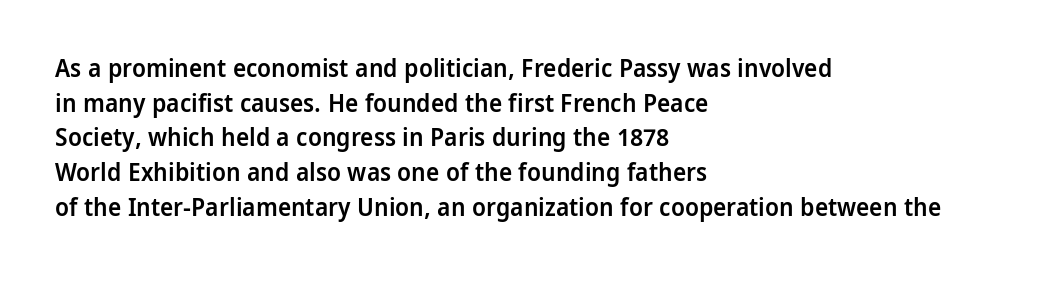
The image shows 25 px text type, upright; set left-aligned, normal line spacing (1.39x), normal letter spacing, not underlined.
